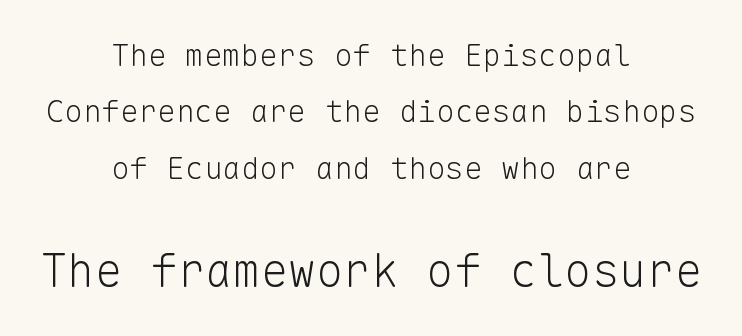
Scale increases going downward across the two blocks. Typographically, this falls in the sans-serif category. Underlining? Definitely not there. This rendering uses center alignment, leaving both contours irregular but symmetric. The strokes are not fattened; the text isn't bold.
